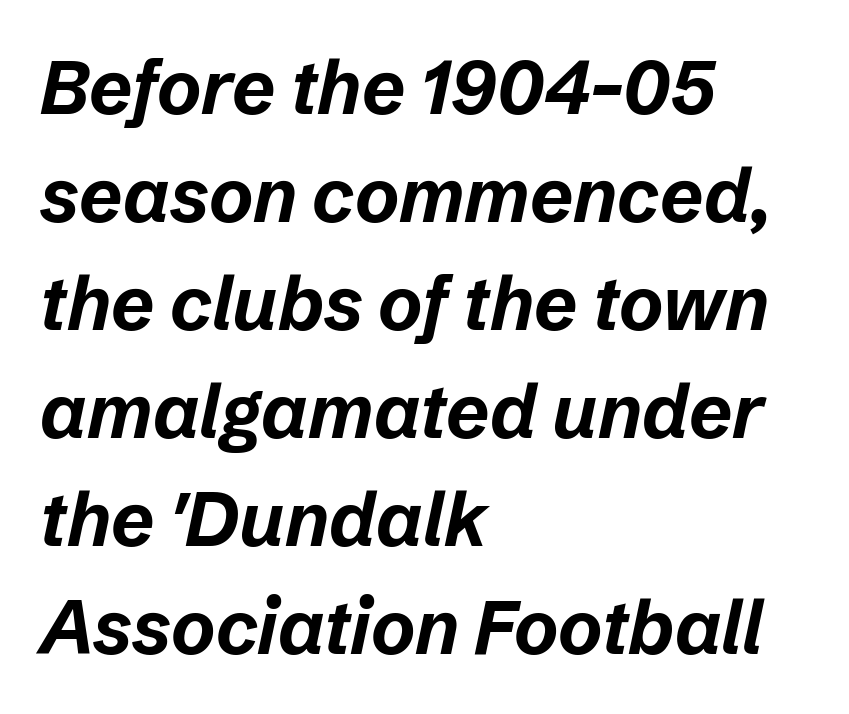
Tracking value appears to be zero — textbook default spacing. It's the slanting kind of type. Students, this is bold: see how much ink each stroke carries. These lines are rendered in a variable-pitch font.
